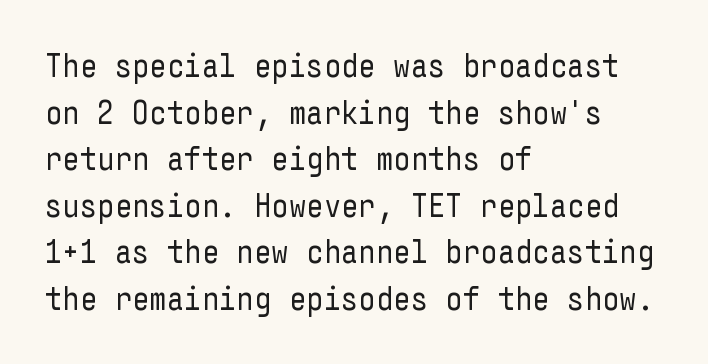
Q: Is the text bold? A: No.
Q: Is the text italic (slanted)? A: No, it is upright.
Q: Is the typeface a serif or a sans-serif typeface? A: Sans-serif.
Q: Is the text underlined? A: No.
Q: How is the paragraph aligned? A: Left-aligned.
Q: Is the spacing between letters normal or unusually wide? A: Normal.
Q: Is the spacing between lines tight, normal or loose? A: Normal.
Q: Width (condensed, normal, or wide)? A: Condensed.
Q: Stroke contrast? A: Low.
Q: x-height? A: Medium.
